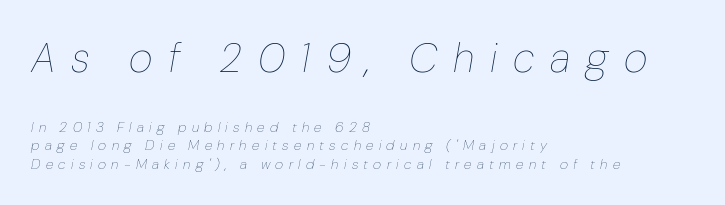
Q: Is the text bold? A: No.
Q: Is the text italic (slanted)? A: Yes, it leans right by about 10 degrees.
Q: Is the text underlined? A: No.
Q: How is the paragraph aligned? A: Left-aligned.
Q: Is the spacing between letters normal or unusually wide? A: Unusually wide.
Q: Is the spacing between lines tight, normal or loose? A: Normal.
Q: Which block of text is set in a larger size, the first (top) or the second (bottom)? A: The first (top) one.
Q: Width (condensed, normal, or wide)? A: Normal.
Q: Stroke contrast? A: Low.
Q: x-height? A: Medium.
Q: Monospaced? A: No.
